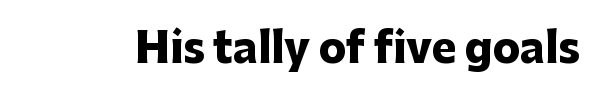
Q: Is the text bold? A: Yes.
Q: Is the text italic (slanted)? A: No, it is upright.
Q: Is the typeface a serif or a sans-serif typeface? A: Sans-serif.
Q: Is the text underlined? A: No.
Q: Is the spacing between letters normal or unusually wide? A: Normal.
Q: Width (condensed, normal, or wide)? A: Normal.
Q: Stroke contrast? A: Low.
Q: x-height? A: Medium.
Q: Monospaced? A: No.
